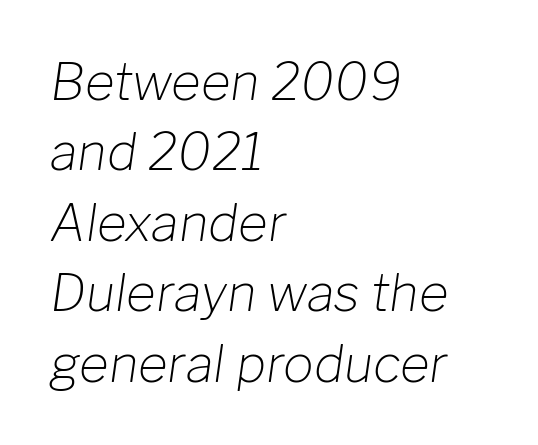
Q: Is the text bold? A: No.
Q: Is the text italic (slanted)? A: Yes, it leans right by about 8 degrees.
Q: Is the text underlined? A: No.
Q: How is the paragraph aligned? A: Left-aligned.
Q: Is the spacing between letters normal or unusually wide? A: Normal.
Q: Is the spacing between lines tight, normal or loose? A: Normal.
Q: Width (condensed, normal, or wide)? A: Normal.
Q: Stroke contrast? A: Low.
Q: x-height? A: Medium.
Q: Monospaced? A: No.
